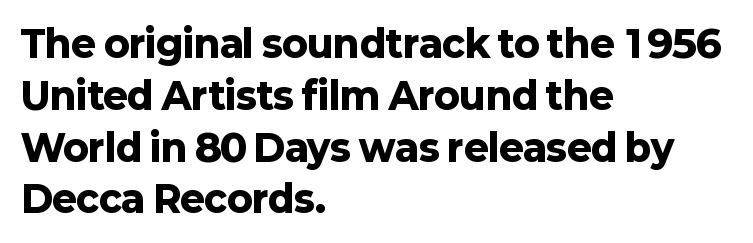
Q: Is the text bold? A: Yes.
Q: Is the text italic (slanted)? A: No, it is upright.
Q: Is the typeface a serif or a sans-serif typeface? A: Sans-serif.
Q: Is the text underlined? A: No.
Q: How is the paragraph aligned? A: Left-aligned.
Q: Is the spacing between letters normal or unusually wide? A: Normal.
Q: Is the spacing between lines tight, normal or loose? A: Normal.
Q: Width (condensed, normal, or wide)? A: Normal.
Q: Stroke contrast? A: Low.
Q: x-height? A: Medium.
Q: Monospaced? A: No.
